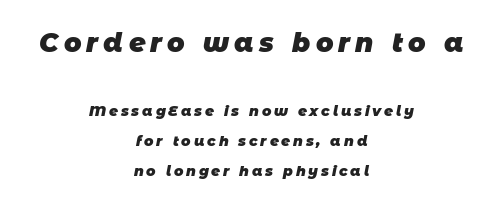
Between these two stacked blocks, the higher one wins on size. Between one letter and the next there's a generous, obvious gap. Airy leading. The letters are bold, with thick, heavy strokes.
